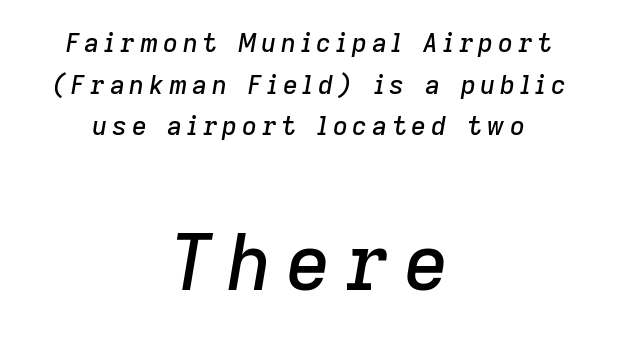
The image shows 78 px text type, italic (leaning right); set centered, normal line spacing (1.6x), not underlined; the second (bottom) block is 3.0x larger; low stroke contrast and a medium x-height.
